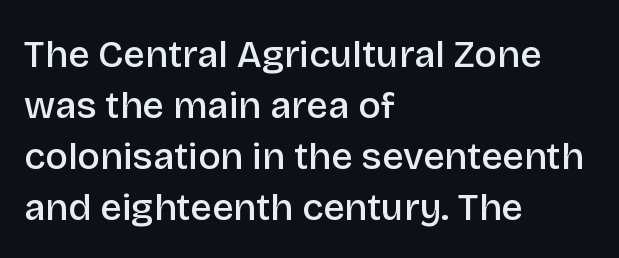
Q: Is the text bold? A: Semi-bold.
Q: Is the text italic (slanted)? A: No, it is upright.
Q: Is the typeface a serif or a sans-serif typeface? A: Sans-serif.
Q: Is the text underlined? A: No.
Q: How is the paragraph aligned? A: Left-aligned.
Q: Is the spacing between letters normal or unusually wide? A: Normal.
Q: Is the spacing between lines tight, normal or loose? A: Normal.
Q: Width (condensed, normal, or wide)? A: Normal.
Q: Stroke contrast? A: Low.
Q: x-height? A: Large.
Q: Monospaced? A: No.
